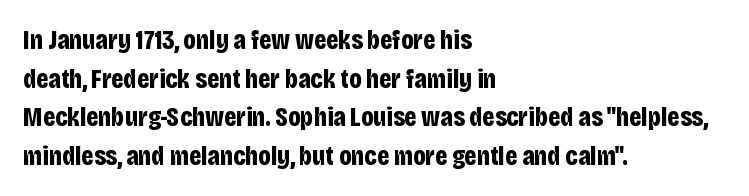
Q: Is the text bold? A: Yes.
Q: Is the text italic (slanted)? A: No, it is upright.
Q: Is the text underlined? A: No.
Q: How is the paragraph aligned? A: Left-aligned.
Q: Is the spacing between letters normal or unusually wide? A: Normal.
Q: Is the spacing between lines tight, normal or loose? A: Normal.
